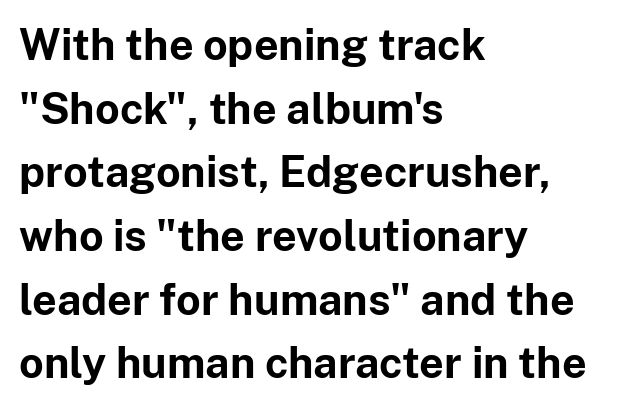
Q: Is the text bold? A: Yes.
Q: Is the text italic (slanted)? A: No, it is upright.
Q: Is the typeface a serif or a sans-serif typeface? A: Sans-serif.
Q: Is the text underlined? A: No.
Q: How is the paragraph aligned? A: Left-aligned.
Q: Is the spacing between letters normal or unusually wide? A: Normal.
Q: Is the spacing between lines tight, normal or loose? A: Normal.
Q: Width (condensed, normal, or wide)? A: Normal.
Q: Stroke contrast? A: Low.
Q: x-height? A: Medium.
Q: Monospaced? A: No.
